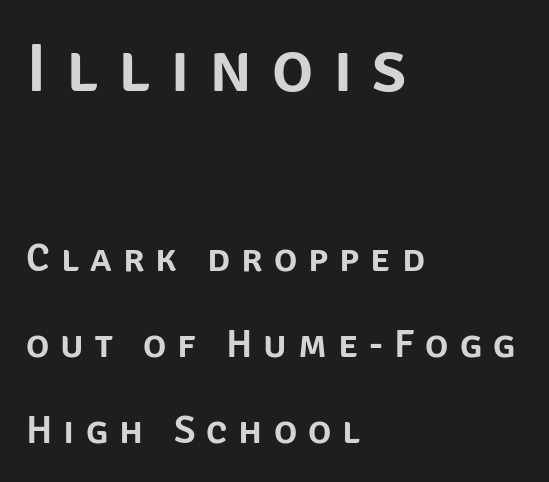
A great deal of white space separates one row of letters from the next. If you drew a line through each stem, it would be perfectly vertical. Note: no serifs on the glyphs. Left-aligned paragraph, ragged on the right.
